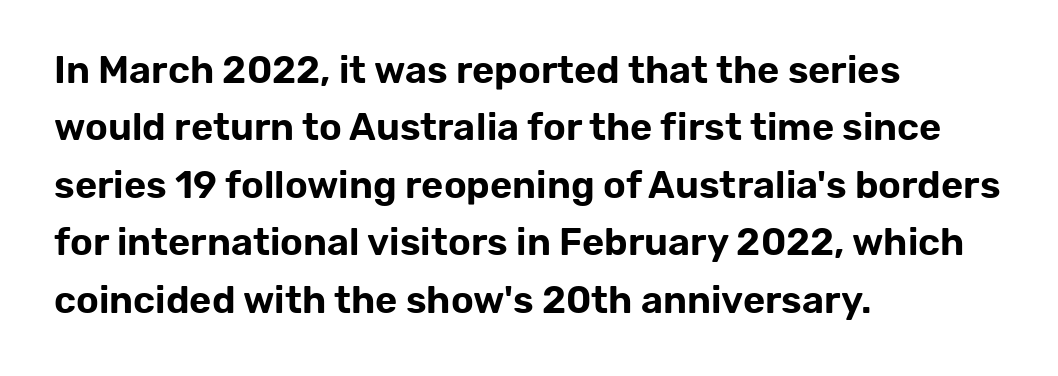
The image shows 38 px sans-serif type, upright; set left-aligned, normal line spacing (1.51x), normal letter spacing, not underlined; low stroke contrast and a medium x-height.
